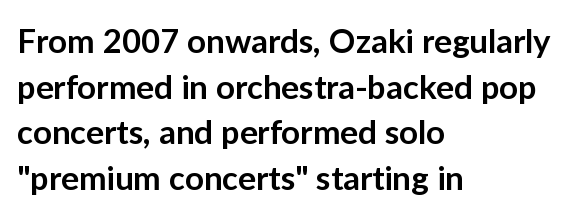
Every row of glyphs begins at an identical x-position on the left. In terms of leading, this rendering sits right in the middle. This sample uses an upright cut, with every glyph sitting square on the baseline. These words are printed semibold, heavier than regular yet not bold. Is this a fixed-width face? No — the glyphs have proportional, varying widths.
